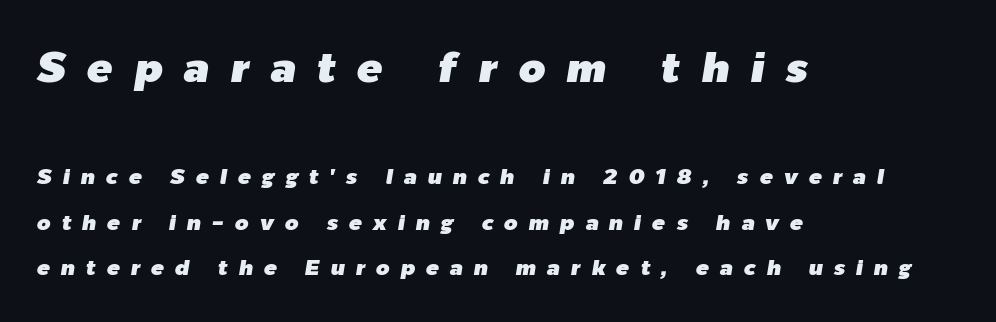
Q: Is the text italic (slanted)? A: Yes, it leans right by about 9 degrees.
Q: Is the text underlined? A: No.
Q: How is the paragraph aligned? A: Left-aligned.
Q: Is the spacing between letters normal or unusually wide? A: Unusually wide.
Q: Is the spacing between lines tight, normal or loose? A: Loose.
Q: Which block of text is set in a larger size, the first (top) or the second (bottom)? A: The first (top) one.
Q: Width (condensed, normal, or wide)? A: Normal.
Q: Stroke contrast? A: Low.
Q: x-height? A: Medium.
Q: Monospaced? A: No.
